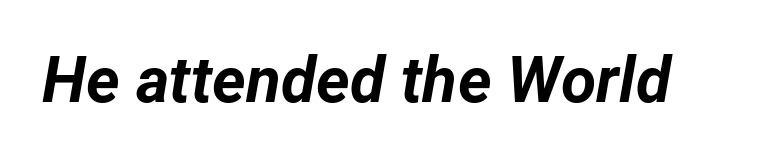
The image shows 64 px bold type, italic (leaning right); set normal letter spacing, not underlined; low stroke contrast and a medium x-height.
